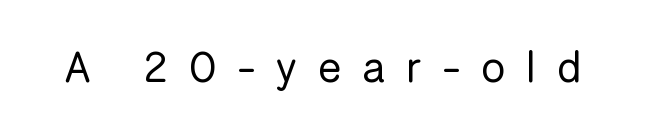
Q: Is the text bold? A: No.
Q: Is the text italic (slanted)? A: No, it is upright.
Q: Is the typeface a serif or a sans-serif typeface? A: Sans-serif.
Q: Is the text underlined? A: No.
Q: Is the spacing between letters normal or unusually wide? A: Unusually wide.
Q: Width (condensed, normal, or wide)? A: Normal.
Q: Stroke contrast? A: Low.
Q: x-height? A: Medium.
Q: Monospaced? A: No.
